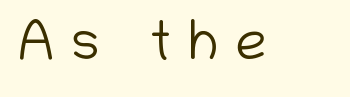
{"serif": "no", "italic": "no", "bold": "no", "weight": "light", "width": "normal", "stroke_contrast": "low", "x_height": "medium", "monospaced": "no", "underline": "no", "letter_spacing": "wide", "letter_spacing_em": 0.3, "glyph_px": 56}
